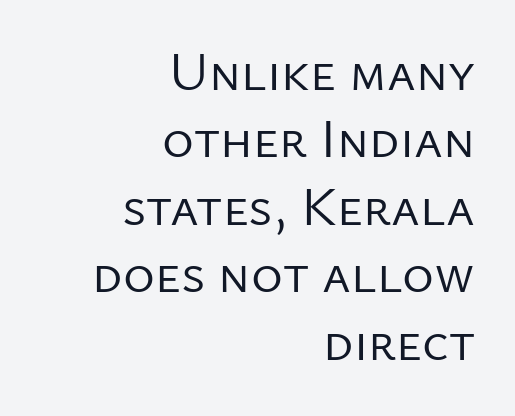
Q: Is the text bold? A: No.
Q: Is the text italic (slanted)? A: No, it is upright.
Q: Is the typeface a serif or a sans-serif typeface? A: Sans-serif.
Q: Is the text underlined? A: No.
Q: How is the paragraph aligned? A: Right-aligned.
Q: Is the spacing between letters normal or unusually wide? A: Normal.
Q: Is the spacing between lines tight, normal or loose? A: Normal.
Q: Width (condensed, normal, or wide)? A: Normal.
Q: Stroke contrast? A: Low.
Q: x-height? A: Medium.
Q: Monospaced? A: No.
